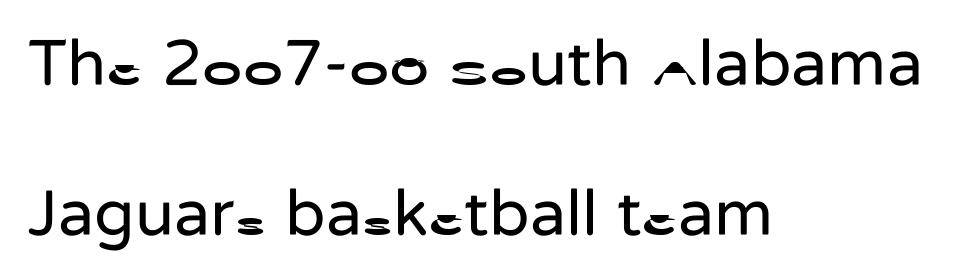
Q: Is the text bold? A: No.
Q: Is the text italic (slanted)? A: No, it is upright.
Q: Is the typeface a serif or a sans-serif typeface? A: Sans-serif.
Q: Is the text underlined? A: No.
Q: How is the paragraph aligned? A: Left-aligned.
Q: Is the spacing between letters normal or unusually wide? A: Normal.
Q: Is the spacing between lines tight, normal or loose? A: Loose.
Q: Width (condensed, normal, or wide)? A: Normal.
Q: Stroke contrast? A: Low.
Q: x-height? A: Medium.
Q: Monospaced? A: No.
